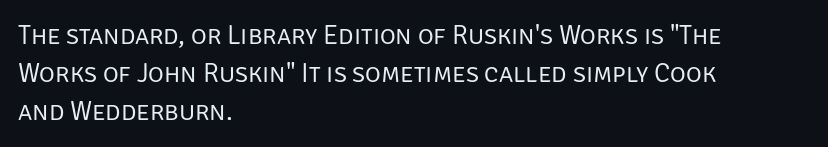
Q: Is the text bold? A: No.
Q: Is the text italic (slanted)? A: No, it is upright.
Q: Is the text underlined? A: No.
Q: How is the paragraph aligned? A: Left-aligned.
Q: Is the spacing between letters normal or unusually wide? A: Normal.
Q: Is the spacing between lines tight, normal or loose? A: Normal.
